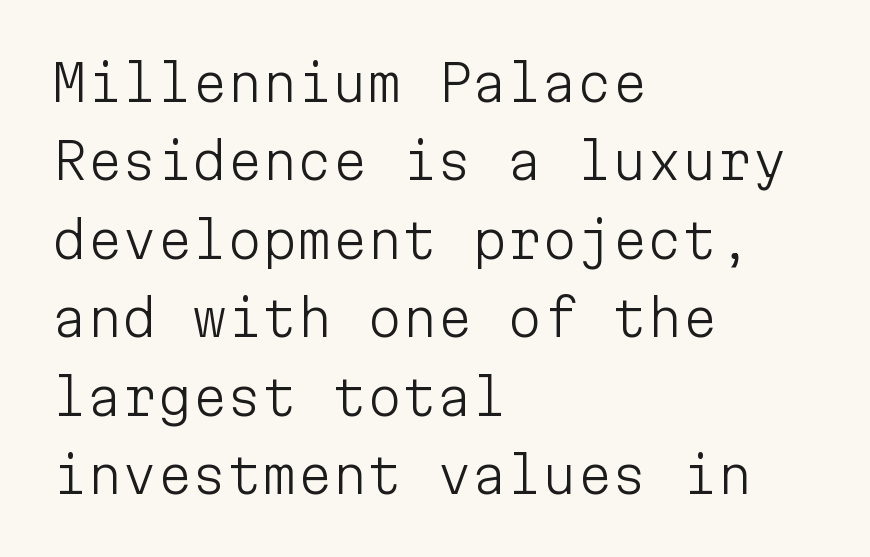
The image shows 50 px light sans-serif type, upright, monospaced; set left-aligned, normal line spacing (1.57x), normal letter spacing, not underlined; low stroke contrast and a medium x-height.
